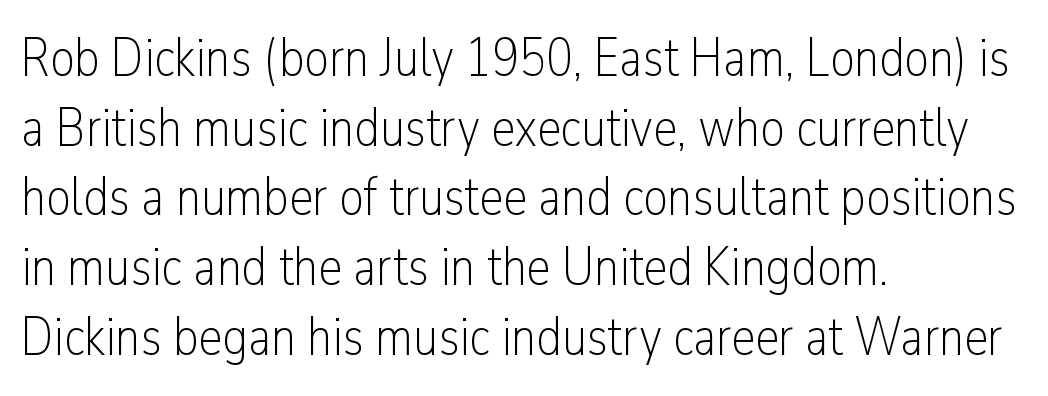
{"serif": "no", "italic": "no", "bold": "no", "weight": "light", "width": "condensed", "stroke_contrast": "low", "x_height": "medium", "monospaced": "no", "underline": "no", "align": "left", "line_spacing": "normal", "line_spacing_ratio": 1.29, "letter_spacing": "normal", "letter_spacing_em": 0.0, "glyph_px": 54}
